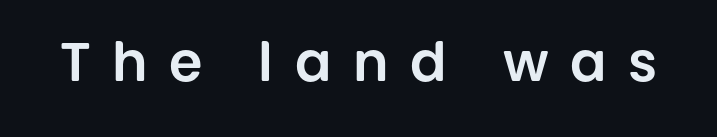
The image shows 54 px sans-serif type, upright; set unusually wide letter spacing (+0.4 em), not underlined; low stroke contrast and a large x-height.
